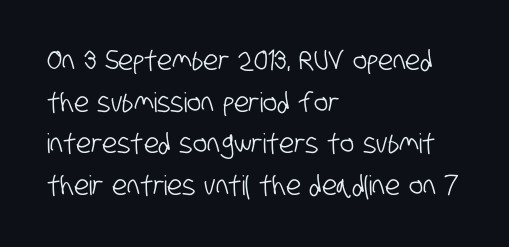
The image shows 27 px text type; set left-aligned, normal line spacing (1.54x), normal letter spacing, not underlined.
